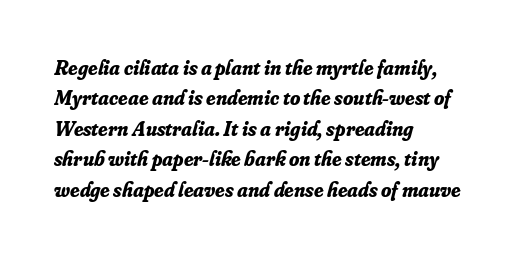
Q: Is the text bold? A: Yes.
Q: Is the text italic (slanted)? A: Yes, it leans right by about 16 degrees.
Q: Is the text underlined? A: No.
Q: How is the paragraph aligned? A: Left-aligned.
Q: Is the spacing between letters normal or unusually wide? A: Normal.
Q: Is the spacing between lines tight, normal or loose? A: Normal.
